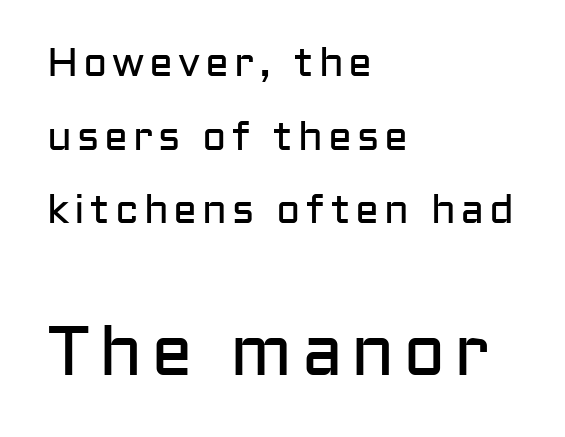
The image shows 70 px regular-weight sans-serif type, upright; set left-aligned, line spacing 1.84x, not underlined; the second (bottom) block is 1.75x larger; low stroke contrast and a medium x-height.
